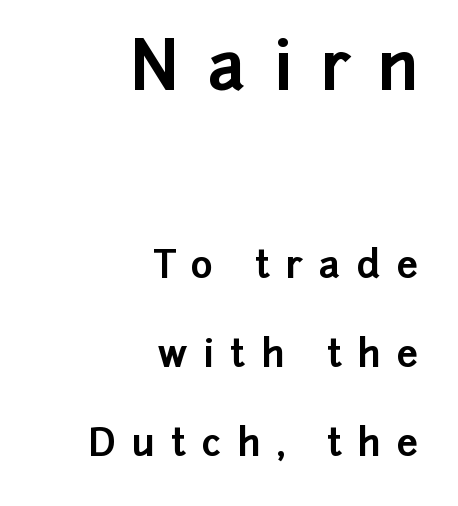
{"serif": "no", "italic": "no", "bold": "yes", "weight": "bold", "width": "normal", "stroke_contrast": "low", "x_height": "medium", "monospaced": "no", "underline": "no", "align": "right", "line_spacing": "loose", "line_spacing_ratio": 2.34, "letter_spacing": "wide", "letter_spacing_em": 0.42, "larger_block": "first", "size_ratio": 1.76, "glyph_px": 67}
